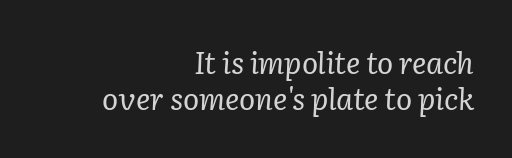
The image shows 30 px regular-weight serif type, italic (leaning right); set right-aligned, line spacing 1.2x, normal letter spacing, not underlined; low stroke contrast and a medium x-height.
